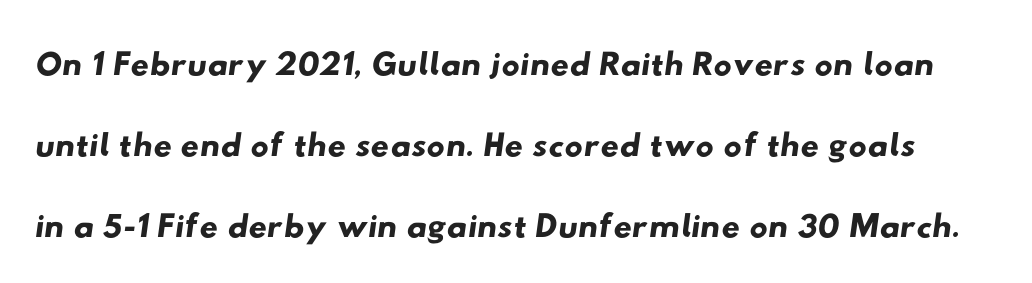
Q: Is the typeface a serif or a sans-serif typeface? A: Sans-serif.
Q: Is the text underlined? A: No.
Q: Is the spacing between letters normal or unusually wide? A: Normal.
Q: Is the spacing between lines tight, normal or loose? A: Normal.
Q: Width (condensed, normal, or wide)? A: Wide.
Q: Stroke contrast? A: Low.
Q: x-height? A: Small.
Q: Monospaced? A: No.
